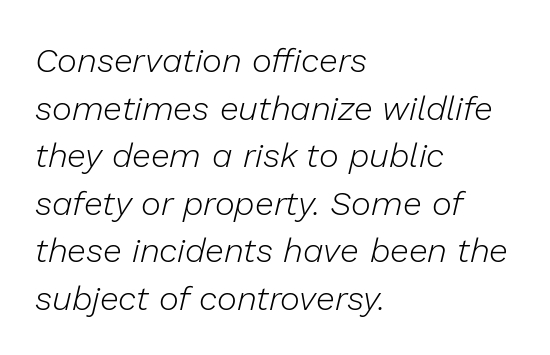
Q: Is the text bold? A: No.
Q: Is the text italic (slanted)? A: Yes, it leans right by about 13 degrees.
Q: Is the text underlined? A: No.
Q: How is the paragraph aligned? A: Left-aligned.
Q: Is the spacing between letters normal or unusually wide? A: Normal.
Q: Is the spacing between lines tight, normal or loose? A: Normal.
Q: Width (condensed, normal, or wide)? A: Normal.
Q: Stroke contrast? A: Low.
Q: x-height? A: Medium.
Q: Monospaced? A: No.
